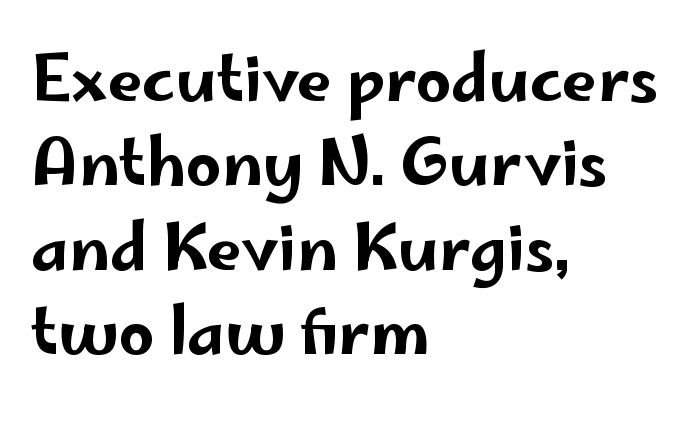
The image shows 63 px wide sans-serif type, upright; set left-aligned, normal line spacing (1.34x), normal letter spacing, not underlined; low stroke contrast and a small x-height.
